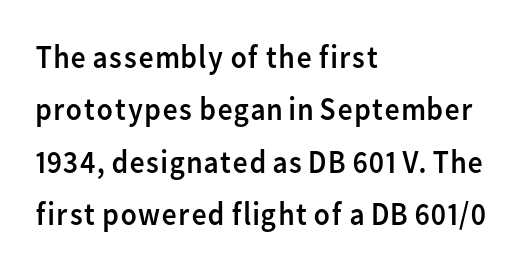
No extra ink here — the face is not bold. In terms of letterspacing, this is plain default setting. The words here are not underlined. A typesetter would call this leading conventional body-copy spacing.
